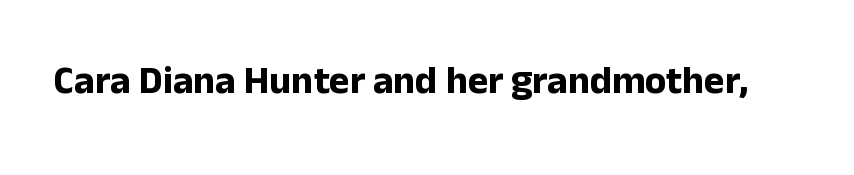
The face used here is rendered with its standard letterfit. Only glyphs here, with clear space below each row. Is this a fixed-width face? No — the glyphs have proportional, varying widths. Ordinary non-slanted type is in use. Thick stems and heavy bowls — unmistakably bold. The type family on display is of the sans-serif kind.
